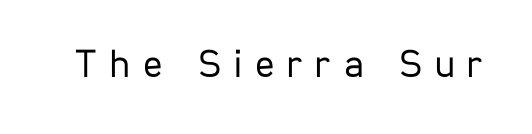
Every character sits straight up, as roman type does. Honestly, the letter spacing is so wide it's the main thing you notice. Each letter keeps its own natural width here, so spacing adapts to shape. Grotesque or geometric, the face here clearly has no serifs. The passage shown is not underscored anywhere.
